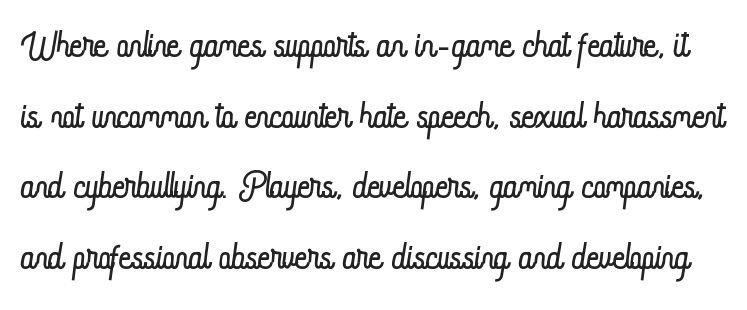
The image shows 54 px light, condensed type; set normal line spacing (1.31x), normal letter spacing, not underlined; low stroke contrast and a small x-height.
